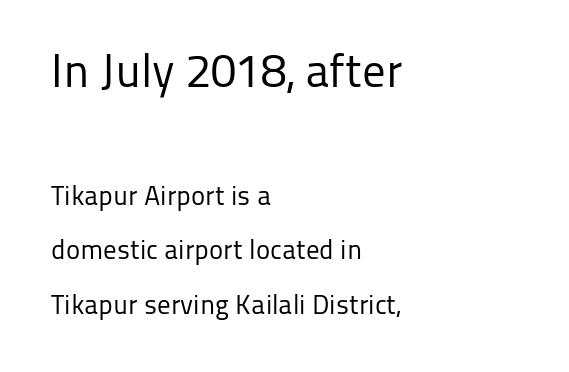
Here the glyphs are tracked normally, forming tight word shapes. This sample trades compactness for vertical openness between lines. Stems here are at most as thick as an everyday book face. These lines are rendered in a variable-pitch font.
